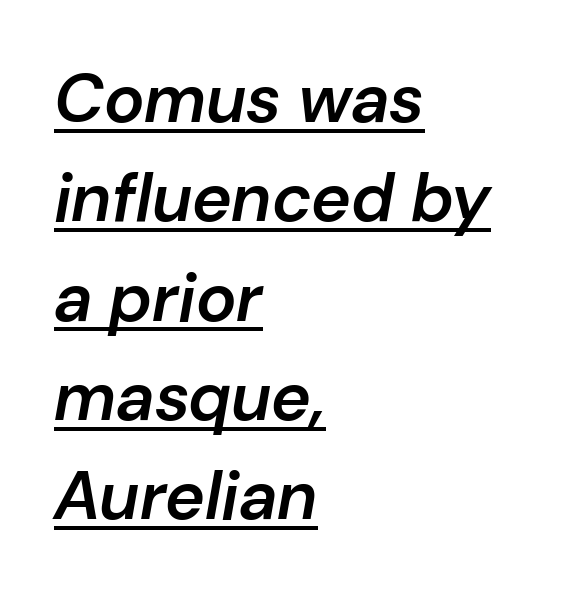
Q: Is the text bold? A: Semi-bold.
Q: Is the text italic (slanted)? A: Yes, it leans right by about 10 degrees.
Q: Is the text underlined? A: Yes.
Q: How is the paragraph aligned? A: Left-aligned.
Q: Is the spacing between letters normal or unusually wide? A: Normal.
Q: Is the spacing between lines tight, normal or loose? A: Normal.
Q: Width (condensed, normal, or wide)? A: Normal.
Q: Stroke contrast? A: Low.
Q: x-height? A: Medium.
Q: Monospaced? A: No.
